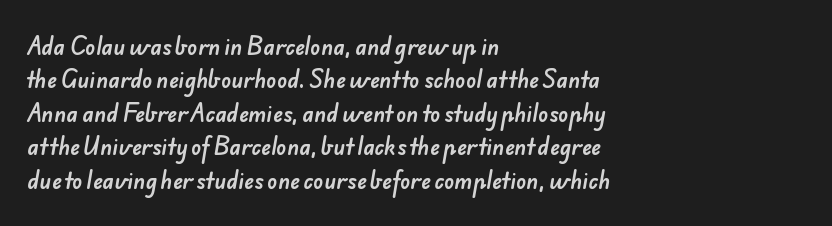
The image shows 21 px text type; set left-aligned, normal line spacing (1.59x), normal letter spacing, not underlined.
